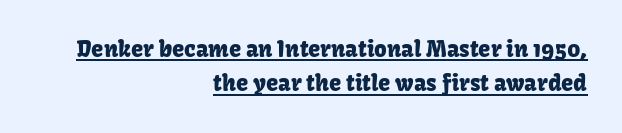
Q: Is the text italic (slanted)? A: No, it is upright.
Q: Is the text underlined? A: Yes.
Q: How is the paragraph aligned? A: Right-aligned.
Q: Is the spacing between letters normal or unusually wide? A: Normal.
Q: Is the spacing between lines tight, normal or loose? A: Normal.
